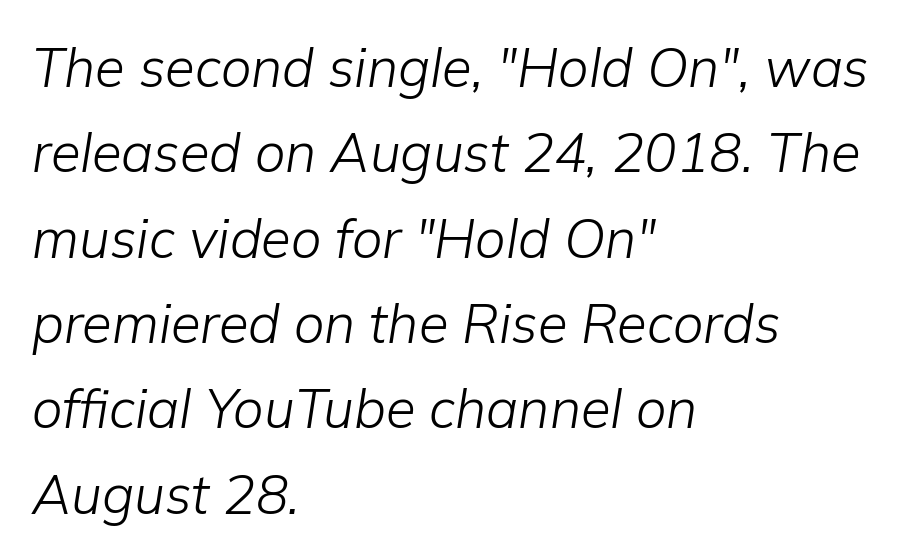
{"italic": "yes", "lean": "right", "slant_degrees": 9, "bold": "no", "weight": "light", "width": "normal", "stroke_contrast": "low", "x_height": "medium", "monospaced": "no", "underline": "no", "align": "left", "line_spacing": "normal", "line_spacing_ratio": 1.58, "letter_spacing": "normal", "letter_spacing_em": 0.0, "glyph_px": 54}
